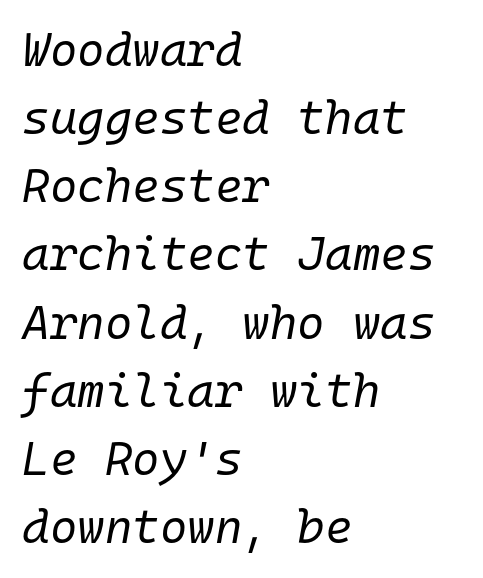
Slant detected: the letters are inclined. The lines sit at an ordinary, default distance from one another. This rendering leaves character spacing at its baseline value. Nobody drew a line under any word here.
